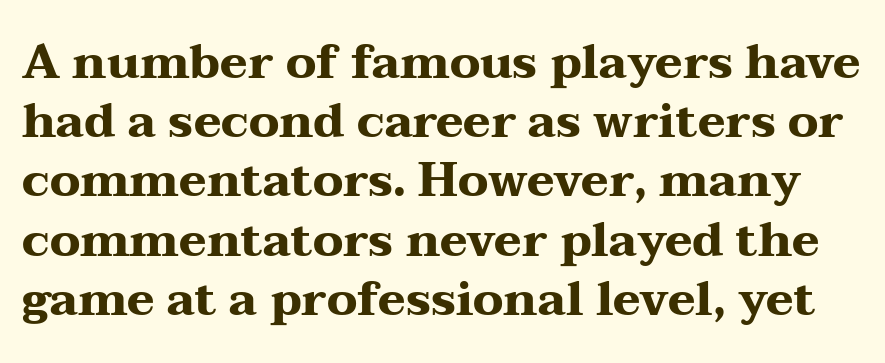
The image shows 47 px heavy, wide serif type, upright; set normal line spacing (1.26x), normal letter spacing, not underlined; medium stroke contrast and a medium x-height.
